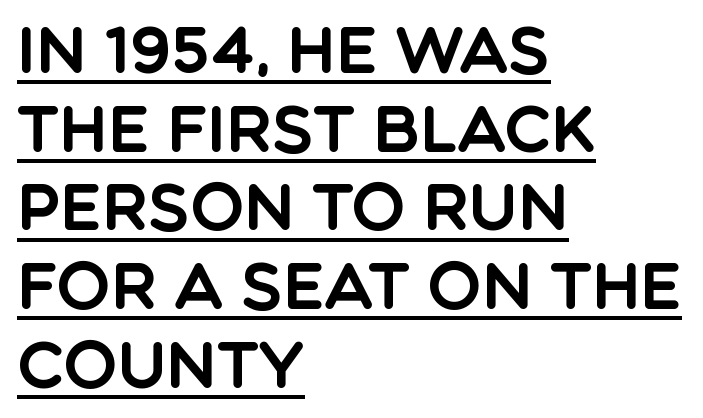
{"serif": "no", "italic": "no", "width": "normal", "x_height": "large", "monospaced": "no", "underline": "yes", "align": "left", "line_spacing_ratio": 1.23, "letter_spacing": "normal", "letter_spacing_em": 0.0, "glyph_px": 64}
